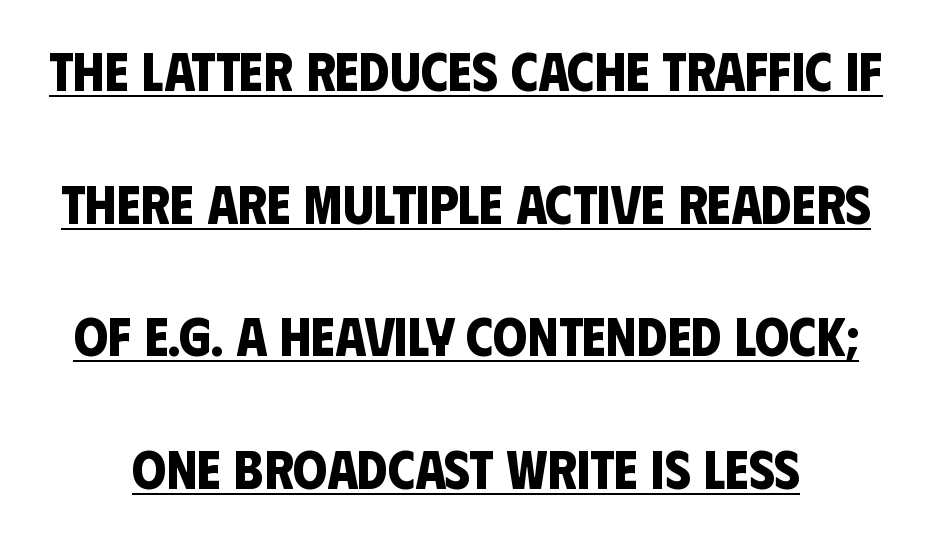
Q: Is the text bold? A: Yes.
Q: Is the typeface a serif or a sans-serif typeface? A: Sans-serif.
Q: Is the text underlined? A: Yes.
Q: Is the spacing between letters normal or unusually wide? A: Normal.
Q: Is the spacing between lines tight, normal or loose? A: Loose.
Q: Width (condensed, normal, or wide)? A: Condensed.
Q: Stroke contrast? A: Low.
Q: x-height? A: Large.
Q: Monospaced? A: No.
